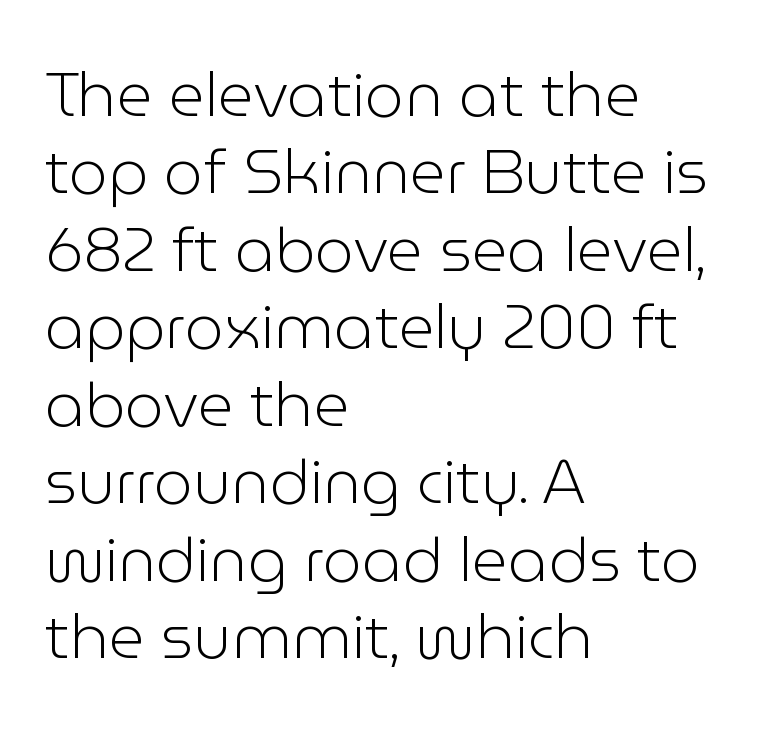
The image shows 62 px light sans-serif type, upright; set left-aligned, normal line spacing (1.25x), normal letter spacing, not underlined; low stroke contrast and a medium x-height.
